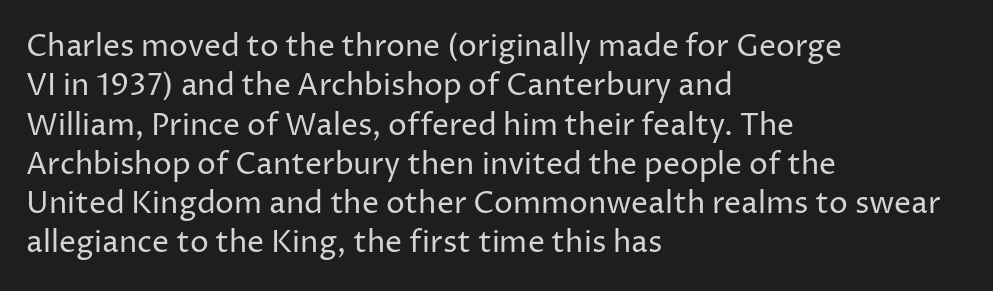
{"serif": "no", "italic": "no", "bold": "no", "weight": "regular", "width": "normal", "stroke_contrast": "low", "x_height": "medium", "monospaced": "no", "underline": "no", "align": "left", "line_spacing": "normal", "line_spacing_ratio": 1.31, "letter_spacing": "normal", "letter_spacing_em": 0.0, "glyph_px": 30}
